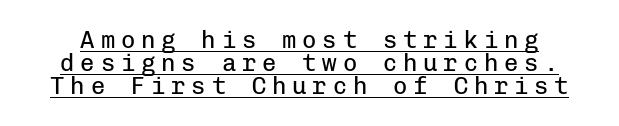
Q: Is the text bold? A: No.
Q: Is the text italic (slanted)? A: No, it is upright.
Q: Is the text underlined? A: Yes.
Q: Is the spacing between letters normal or unusually wide? A: Unusually wide.
Q: Is the spacing between lines tight, normal or loose? A: Tight.
